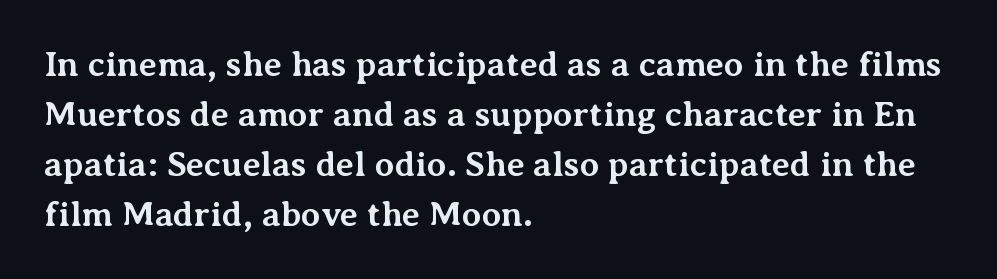
The zone under the glyphs is completely vacant. These lines were composed using upright roman letters. These lines sit exactly where default settings would place them. Is the type bold? Yes — the strokes are clearly thick and heavy.
